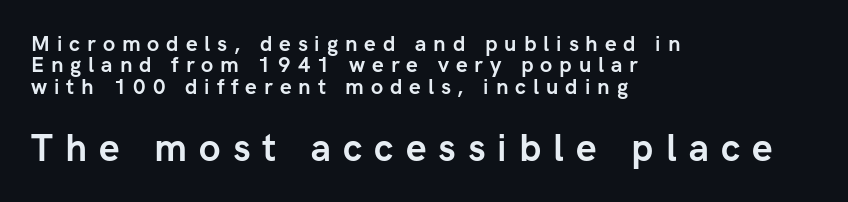
The image shows 37 px semibold sans-serif type, upright; set left-aligned, tight line spacing (1.02x), unusually wide letter spacing (+0.33 em), not underlined; the second (bottom) block is 1.76x larger; low stroke contrast and a medium x-height.
